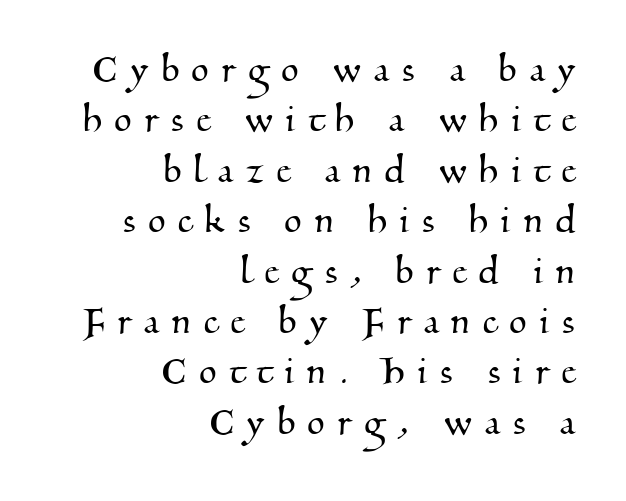
The image shows 45 px serif type; set right-aligned, tight line spacing (1.12x), unusually wide letter spacing (+0.29 em), not underlined; medium stroke contrast and a small x-height.
